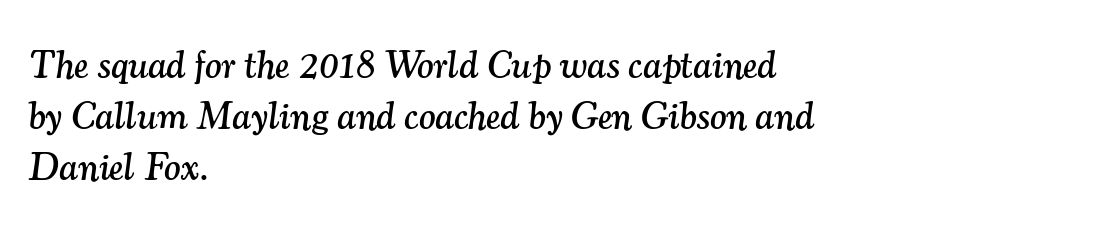
Q: Is the text italic (slanted)? A: Yes, it leans right by about 7 degrees.
Q: Is the typeface a serif or a sans-serif typeface? A: Serif.
Q: Is the text underlined? A: No.
Q: How is the paragraph aligned? A: Left-aligned.
Q: Is the spacing between letters normal or unusually wide? A: Normal.
Q: Is the spacing between lines tight, normal or loose? A: Normal.
Q: Width (condensed, normal, or wide)? A: Normal.
Q: Stroke contrast? A: Medium.
Q: x-height? A: Small.
Q: Monospaced? A: No.
